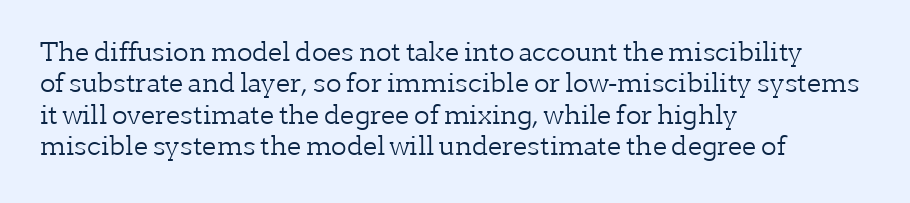
What stands out about the letter spacing? Nothing — it is the standard amount. The rendering anchors every line to the left-hand side. A light-to-regular cut is what we see here. Ordinary non-slanted type is in use.
